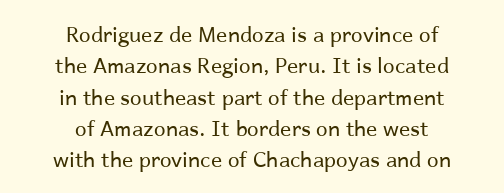
Interline gaps are of average width in this sample. The passage shown has conventional tracking throughout. No heavy texture on the line: the type isn't bold. The passage shown is not underscored anywhere. Typeset on center — no edge is straight. This is the regular roman posture of the typeface.
